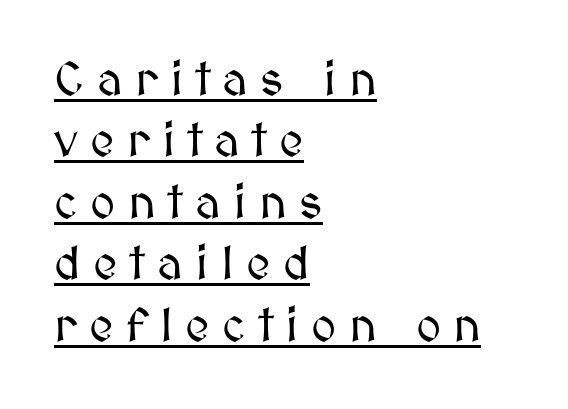
{"italic": "no", "width": "normal", "stroke_contrast": "medium", "x_height": "medium", "monospaced": "no", "underline": "yes", "align": "left", "line_spacing": "normal", "line_spacing_ratio": 1.28, "letter_spacing": "wide", "letter_spacing_em": 0.26, "glyph_px": 48}
